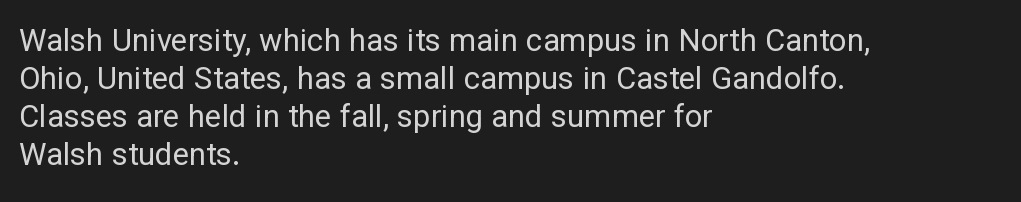
The image shows 31 px regular-weight sans-serif type, upright; set left-aligned, line spacing 1.23x, normal letter spacing, not underlined; low stroke contrast and a medium x-height.
